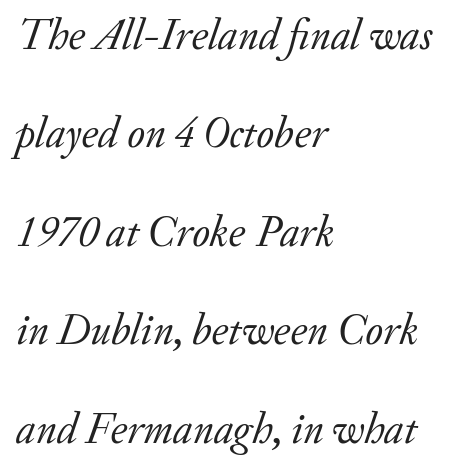
The letters advance in unequal steps, a hallmark of proportional type. Designer's note — italics engaged. Heft: none added — not bold. Baseline-to-baseline distance is far greater than the letter height. Clear beneath every line of the passage.
